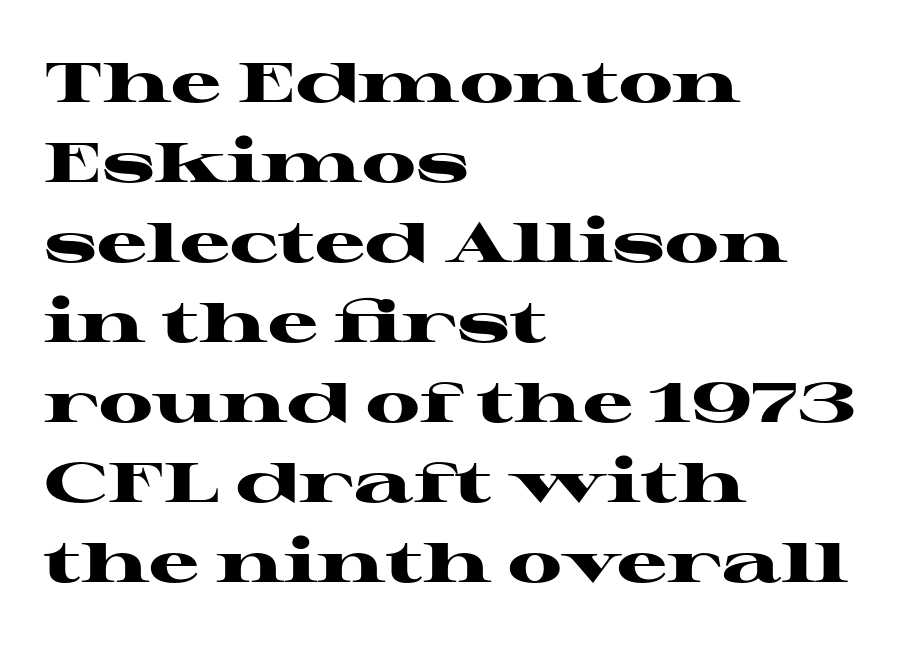
Its strokes are broad and dark, the hallmark of bold type. The compositor pushed each line to the left boundary. The specimen omits any rule beneath the text block's lines. Look at the bottom of the vertical strokes: they flare into serifs here. The passage shown is typed in a proportional face where columns would drift. One glance says typical: line gaps are just what's usual.
